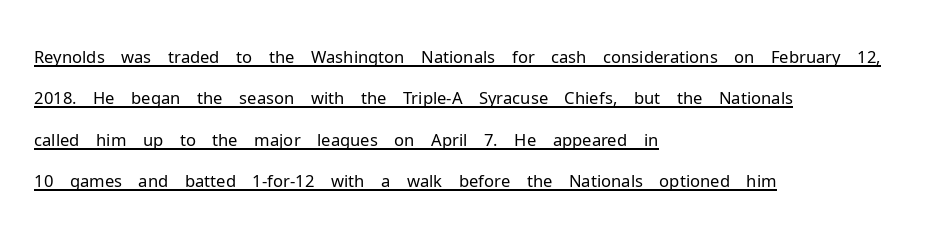
Q: Is the text bold? A: No.
Q: Is the text italic (slanted)? A: No, it is upright.
Q: Is the typeface a serif or a sans-serif typeface? A: Sans-serif.
Q: Is the text underlined? A: Yes.
Q: How is the paragraph aligned? A: Left-aligned.
Q: Is the spacing between letters normal or unusually wide? A: Normal.
Q: Width (condensed, normal, or wide)? A: Normal.
Q: Stroke contrast? A: Low.
Q: x-height? A: Medium.
Q: Monospaced? A: No.
